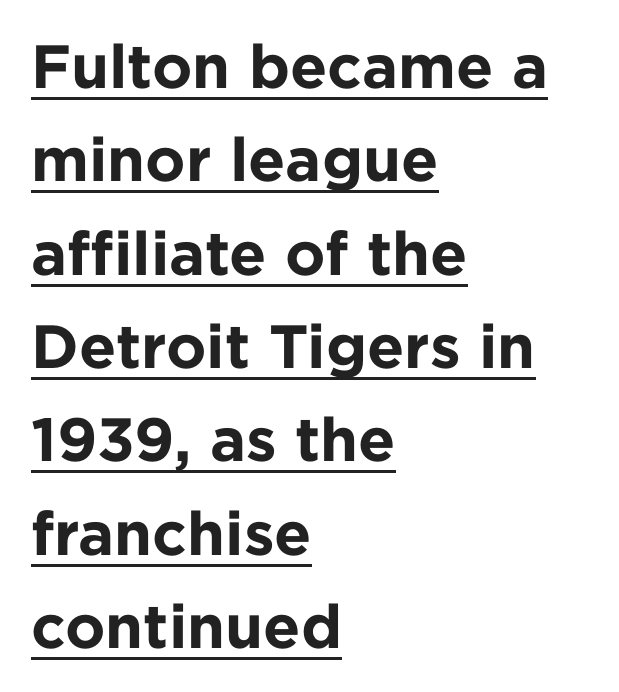
{"serif": "no", "italic": "no", "bold": "yes", "weight": "bold", "width": "normal", "stroke_contrast": "low", "x_height": "medium", "monospaced": "no", "underline": "yes", "align": "left", "line_spacing": "normal", "line_spacing_ratio": 1.53, "letter_spacing": "normal", "letter_spacing_em": 0.0, "glyph_px": 61}
